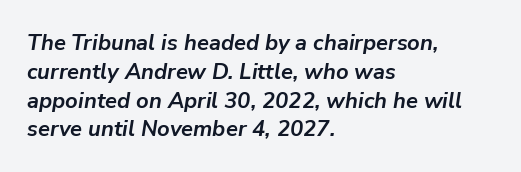
{"italic": "yes", "lean": "right", "slant_degrees": 9, "bold": "yes", "underline": "no", "align": "left", "line_spacing": "normal", "line_spacing_ratio": 1.31, "letter_spacing": "normal", "letter_spacing_em": 0.0, "glyph_px": 22}
